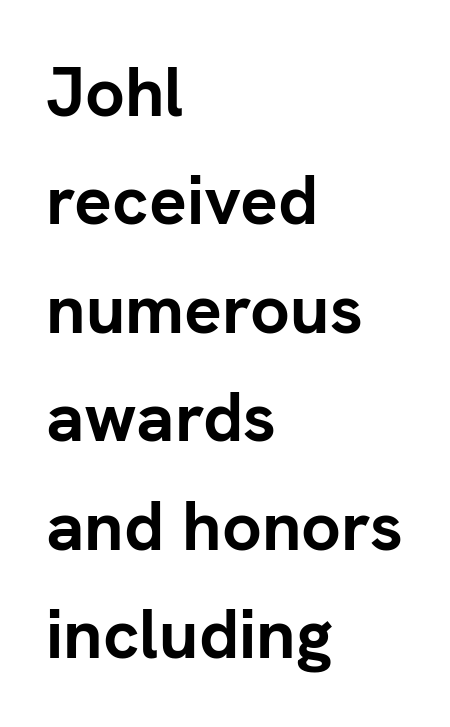
The image shows 70 px semibold sans-serif type, upright; set left-aligned, normal line spacing (1.55x), normal letter spacing, not underlined; low stroke contrast and a medium x-height.
